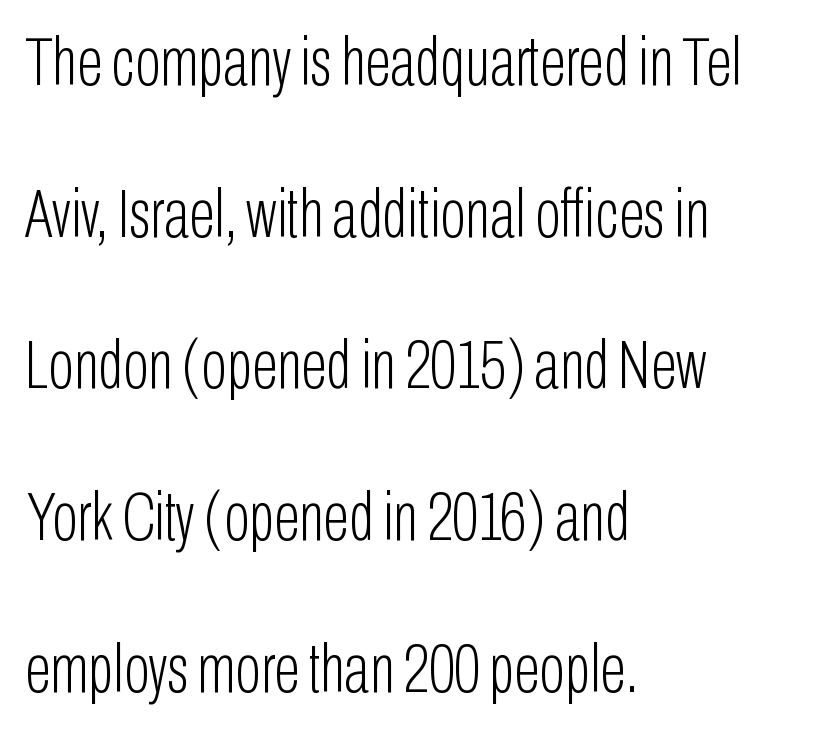
Q: Is the text bold? A: No.
Q: Is the text italic (slanted)? A: No, it is upright.
Q: Is the typeface a serif or a sans-serif typeface? A: Sans-serif.
Q: Is the text underlined? A: No.
Q: How is the paragraph aligned? A: Left-aligned.
Q: Is the spacing between letters normal or unusually wide? A: Normal.
Q: Is the spacing between lines tight, normal or loose? A: Loose.
Q: Width (condensed, normal, or wide)? A: Condensed.
Q: Stroke contrast? A: Low.
Q: x-height? A: Medium.
Q: Monospaced? A: No.
